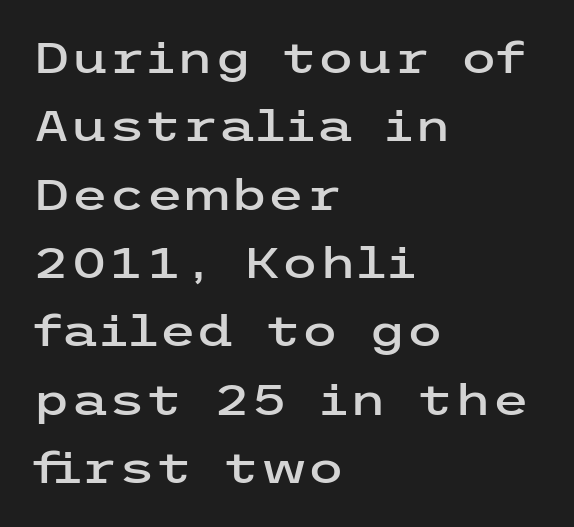
Inter-character spacing is left at the font's built-in metrics. The vertical gap from one line to the next is medium. This rendering uses left alignment, leaving the right contour irregular. The letters carry no serifs — their stems end cleanly without finishing strokes. Upright lettering throughout. No word sits above an underline.
